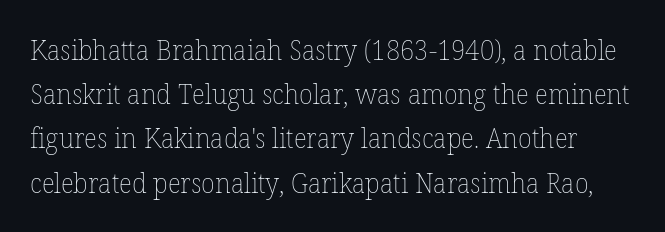
Q: Is the text bold? A: No.
Q: Is the text italic (slanted)? A: No, it is upright.
Q: Is the text underlined? A: No.
Q: Is the spacing between letters normal or unusually wide? A: Normal.
Q: Is the spacing between lines tight, normal or loose? A: Normal.
Q: Width (condensed, normal, or wide)? A: Normal.
Q: Stroke contrast? A: Low.
Q: x-height? A: Medium.
Q: Monospaced? A: No.
